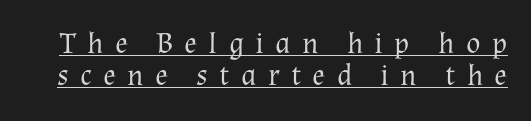
{"serif": "yes", "italic": "no", "bold": "no", "weight": "regular", "width": "normal", "stroke_contrast": "medium", "x_height": "medium", "monospaced": "no", "underline": "yes", "line_spacing": "tight", "line_spacing_ratio": 1.07, "letter_spacing": "wide", "letter_spacing_em": 0.38, "glyph_px": 30}
